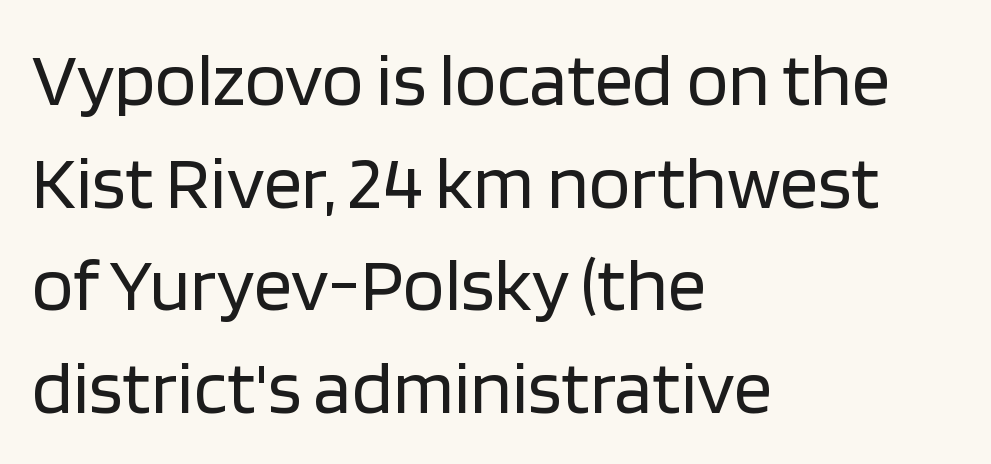
The image shows 76 px regular-weight sans-serif type, upright; set left-aligned, normal line spacing (1.35x), normal letter spacing, not underlined; low stroke contrast and a large x-height.
